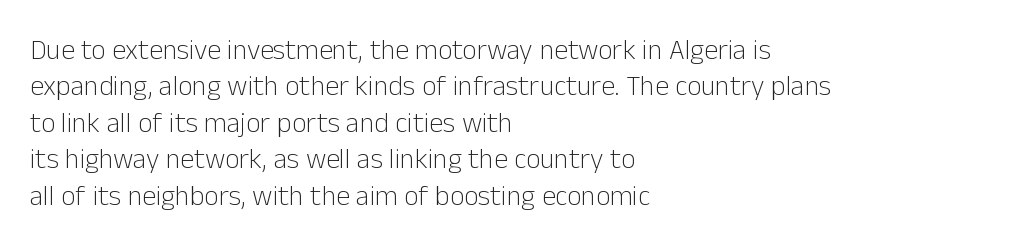
The letters stand upright; this is a roman face. A classic flush-left, rag-right setting is used for this passage. This sample has the flowing, uneven cadence of proportional lettering. Just letters on the line, the space beneath them empty. Does the type have serifs? No, each stem ends abruptly.
